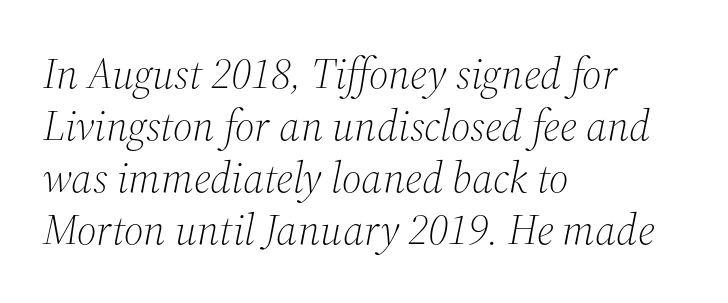
{"serif": "yes", "italic": "yes", "lean": "right", "slant_degrees": 12, "bold": "no", "weight": "light", "width": "normal", "stroke_contrast": "medium", "x_height": "medium", "monospaced": "no", "underline": "no", "align": "left", "line_spacing_ratio": 1.21, "letter_spacing": "normal", "letter_spacing_em": 0.0, "glyph_px": 43}
